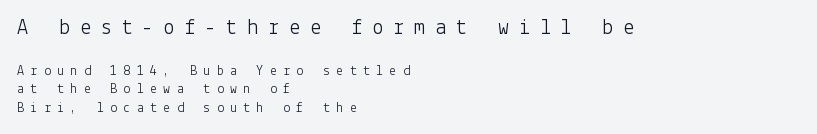
Q: Is the text bold? A: No.
Q: Is the text italic (slanted)? A: No, it is upright.
Q: Is the text underlined? A: No.
Q: How is the paragraph aligned? A: Left-aligned.
Q: Is the spacing between letters normal or unusually wide? A: Unusually wide.
Q: Is the spacing between lines tight, normal or loose? A: Normal.
Q: Which block of text is set in a larger size, the first (top) or the second (bottom)? A: The first (top) one.
